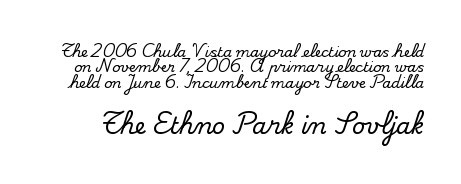
Q: Is the text italic (slanted)? A: Yes.
Q: Is the text underlined? A: No.
Q: Is the spacing between letters normal or unusually wide? A: Normal.
Q: Is the spacing between lines tight, normal or loose? A: Tight.
Q: Which block of text is set in a larger size, the first (top) or the second (bottom)? A: The second (bottom) one.
